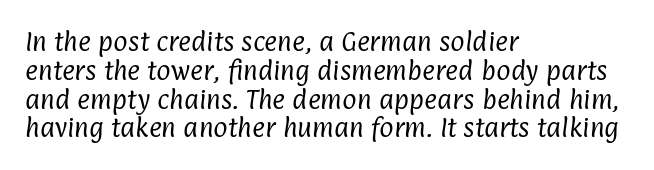
Normally led — the rows are evenly, conventionally spaced. Standard letterfit; no display-style spreading of the glyphs. Underline: absent. Short and long lines alike share a common starting point at left.
